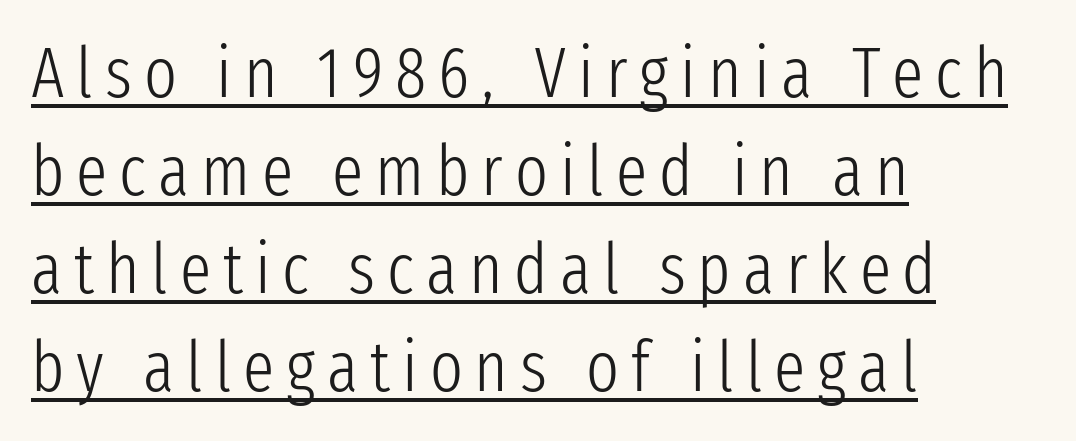
The setting favours the left margin, as ordinary paragraphs usually do. Beneath each row of characters lies a ruled line. Unlike a traditional serif, this face leaves its strokes unadorned. The passage shown stacks its lines at a standard gap.
